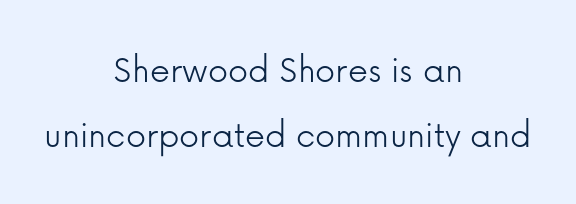
Q: Is the text bold? A: No.
Q: Is the text italic (slanted)? A: No, it is upright.
Q: Is the typeface a serif or a sans-serif typeface? A: Sans-serif.
Q: Is the text underlined? A: No.
Q: How is the paragraph aligned? A: Centered.
Q: Is the spacing between letters normal or unusually wide? A: Normal.
Q: Is the spacing between lines tight, normal or loose? A: Normal.
Q: Width (condensed, normal, or wide)? A: Normal.
Q: Stroke contrast? A: Low.
Q: x-height? A: Medium.
Q: Monospaced? A: No.
